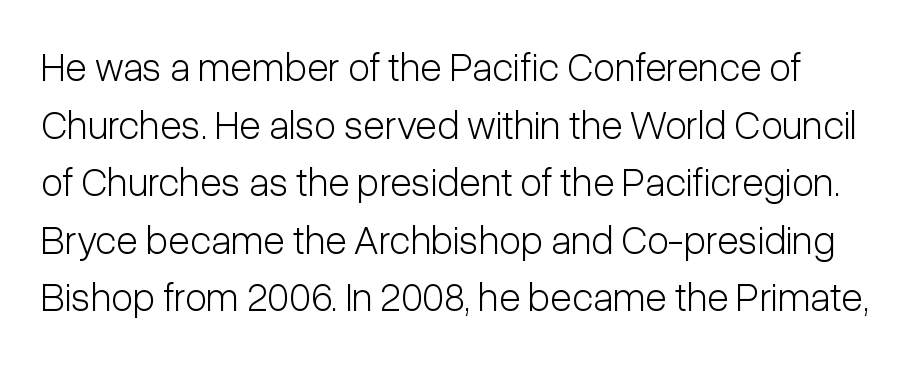
{"serif": "no", "italic": "no", "bold": "no", "weight": "light", "width": "condensed", "stroke_contrast": "low", "x_height": "medium", "monospaced": "no", "underline": "no", "line_spacing": "normal", "line_spacing_ratio": 1.44, "letter_spacing": "normal", "letter_spacing_em": 0.0, "glyph_px": 40}
